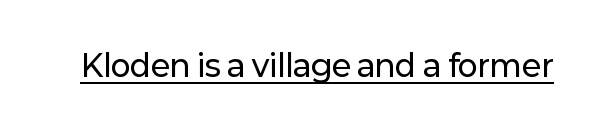
Q: Is the text italic (slanted)? A: No, it is upright.
Q: Is the typeface a serif or a sans-serif typeface? A: Sans-serif.
Q: Is the text underlined? A: Yes.
Q: Is the spacing between letters normal or unusually wide? A: Normal.
Q: Width (condensed, normal, or wide)? A: Normal.
Q: Stroke contrast? A: Low.
Q: x-height? A: Medium.
Q: Monospaced? A: No.
